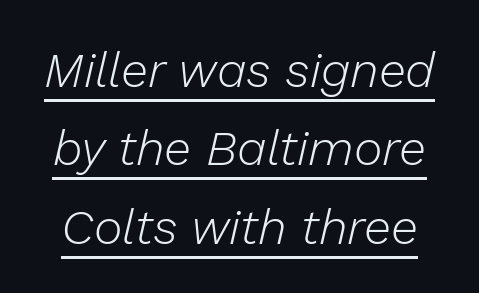
The image shows 49 px light type, italic (leaning right); set normal line spacing (1.6x), normal letter spacing, underlined; low stroke contrast and a medium x-height.
